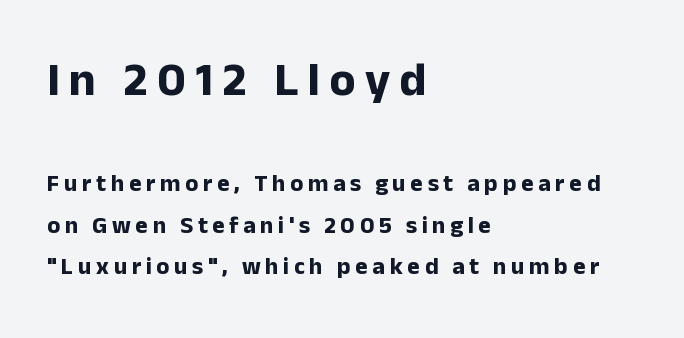
Q: Is the text bold? A: Yes.
Q: Is the text italic (slanted)? A: No, it is upright.
Q: Is the typeface a serif or a sans-serif typeface? A: Sans-serif.
Q: Is the text underlined? A: No.
Q: How is the paragraph aligned? A: Left-aligned.
Q: Which block of text is set in a larger size, the first (top) or the second (bottom)? A: The first (top) one.
Q: Width (condensed, normal, or wide)? A: Normal.
Q: Stroke contrast? A: Low.
Q: x-height? A: Medium.
Q: Monospaced? A: No.
